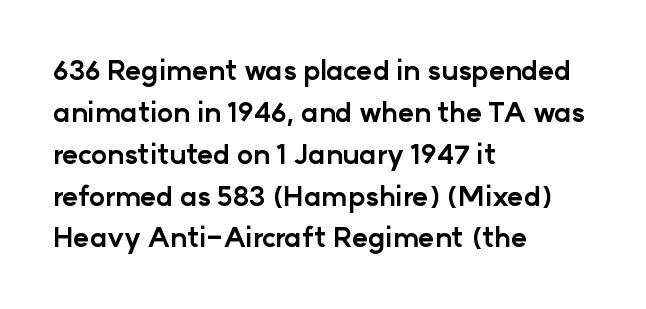
The image shows 27 px bold type, upright; set left-aligned, normal line spacing (1.55x), normal letter spacing, not underlined.
